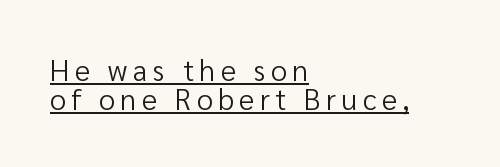
{"serif": "no", "italic": "no", "bold": "no", "weight": "regular", "width": "normal", "stroke_contrast": "low", "x_height": "medium", "monospaced": "no", "underline": "yes", "align": "left", "line_spacing": "tight", "line_spacing_ratio": 1.0, "glyph_px": 29}
